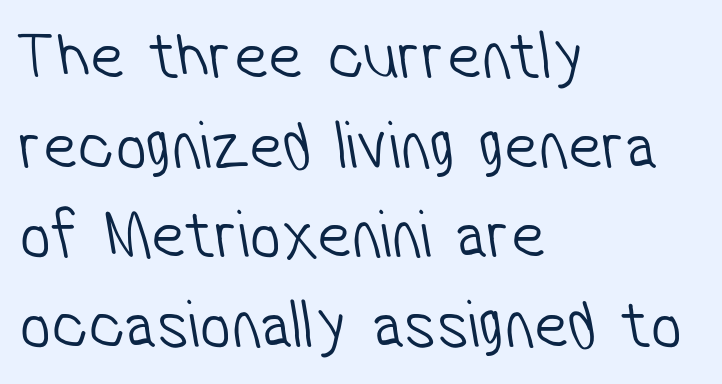
The image shows 69 px light, condensed sans-serif type; set left-aligned, normal line spacing (1.3x), normal letter spacing, not underlined; low stroke contrast and a medium x-height.
